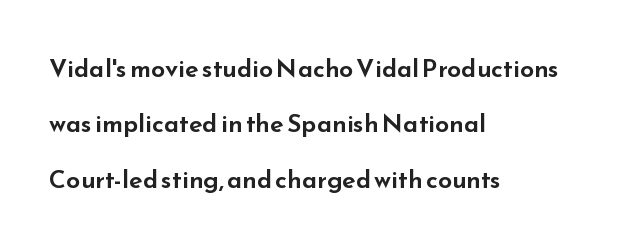
The image shows 25 px text type, upright; set left-aligned, loose line spacing (2.22x), normal letter spacing, not underlined.
